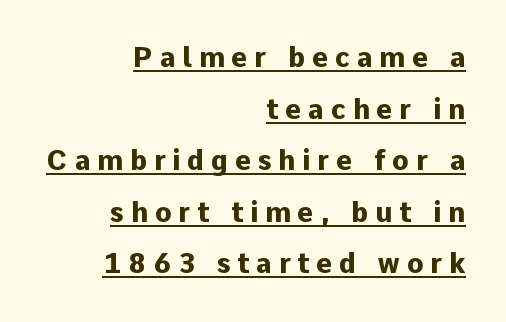
{"italic": "no", "bold": "yes", "underline": "yes", "align": "right", "line_spacing": "loose", "line_spacing_ratio": 1.91, "letter_spacing": "wide", "letter_spacing_em": 0.26, "glyph_px": 27}
